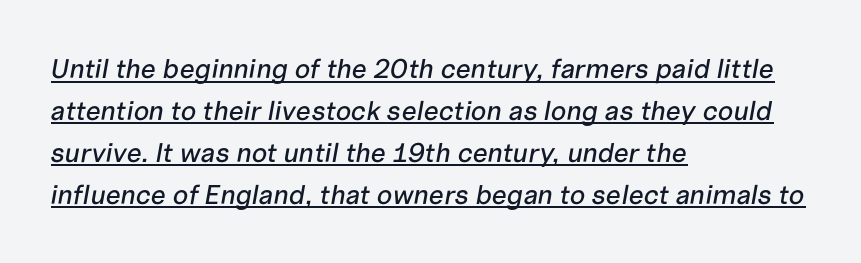
There is no visible air inserted between adjacent glyphs. Where is the straight margin? On the left. The glyphs look as if they've been sheared to an angle. The typesetter has applied underlining to the passage shown. Interline gaps are of average width in this sample.
